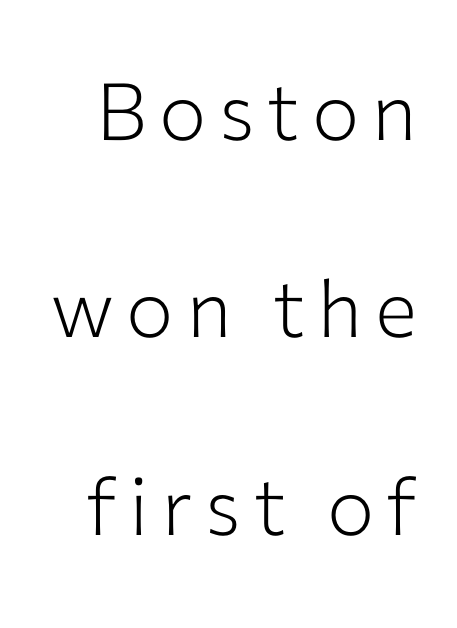
The image shows 79 px light sans-serif type, upright; set loose line spacing (2.5x), not underlined; low stroke contrast and a medium x-height.
